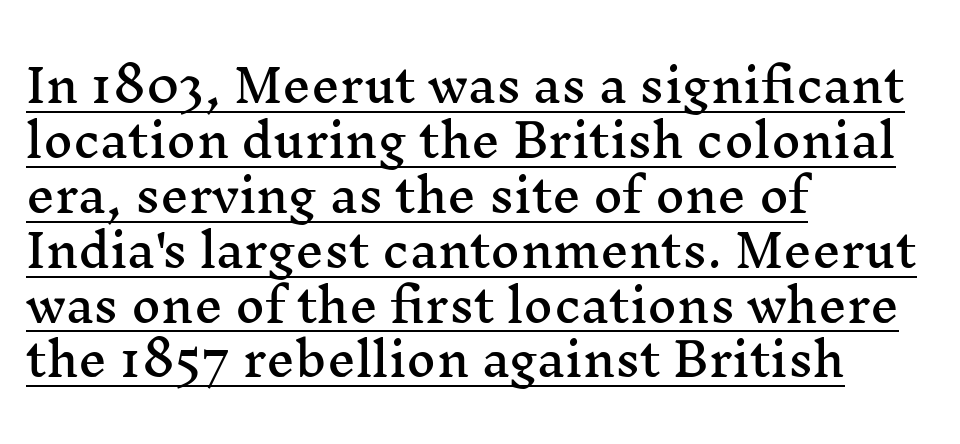
{"serif": "yes", "italic": "no", "width": "wide", "stroke_contrast": "medium", "x_height": "medium", "monospaced": "no", "underline": "yes", "align": "left", "line_spacing_ratio": 1.22, "letter_spacing": "normal", "letter_spacing_em": 0.0, "glyph_px": 45}
